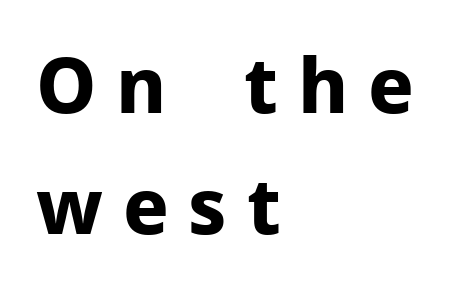
Q: Is the text bold? A: Yes.
Q: Is the text italic (slanted)? A: No, it is upright.
Q: Is the typeface a serif or a sans-serif typeface? A: Sans-serif.
Q: Is the text underlined? A: No.
Q: How is the paragraph aligned? A: Left-aligned.
Q: Is the spacing between letters normal or unusually wide? A: Unusually wide.
Q: Is the spacing between lines tight, normal or loose? A: Normal.
Q: Width (condensed, normal, or wide)? A: Normal.
Q: Stroke contrast? A: Low.
Q: x-height? A: Medium.
Q: Monospaced? A: No.
